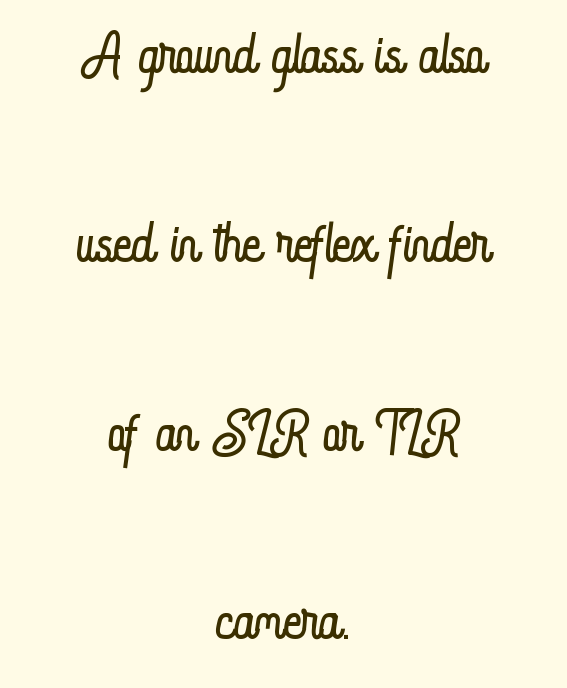
{"bold": "no", "weight": "light", "width": "condensed", "stroke_contrast": "low", "x_height": "small", "monospaced": "no", "underline": "no", "align": "center", "line_spacing": "loose", "line_spacing_ratio": 2.36, "letter_spacing": "normal", "letter_spacing_em": 0.0, "glyph_px": 80}
